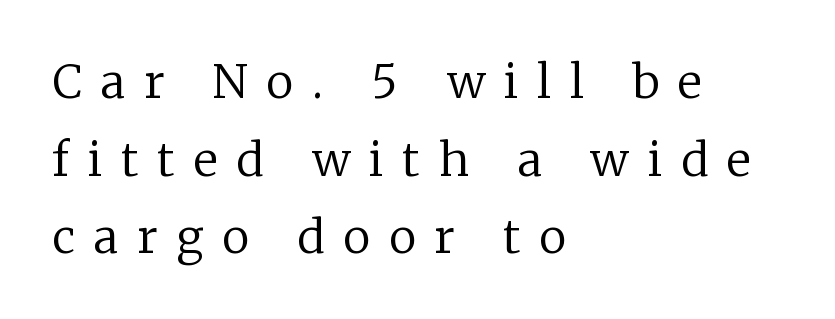
The text block is weighted toward the left margin, trailing off unevenly rightward. The specimen omits any rule beneath the text block's lines. The text was rendered using a seriffed face with decorative stroke endings. Caption: expanded tracking, letters set apart.
